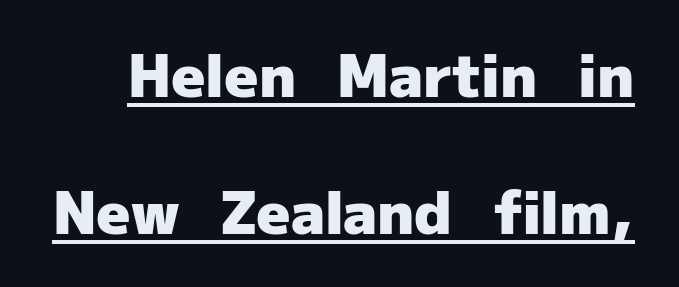
{"serif": "no", "italic": "no", "bold": "yes", "weight": "heavy", "width": "normal", "stroke_contrast": "low", "x_height": "medium", "monospaced": "no", "underline": "yes", "line_spacing": "loose", "line_spacing_ratio": 2.32, "letter_spacing": "normal", "letter_spacing_em": 0.0, "glyph_px": 59}
